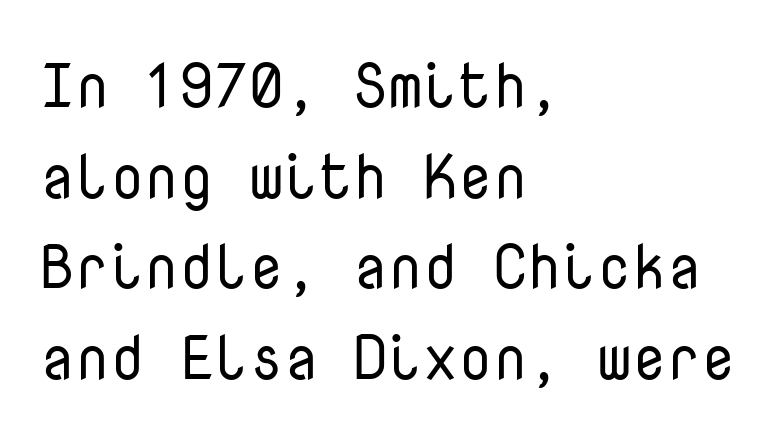
{"serif": "no", "italic": "no", "bold": "no", "weight": "regular", "width": "normal", "stroke_contrast": "low", "x_height": "medium", "monospaced": "yes", "underline": "no", "align": "left", "line_spacing": "normal", "line_spacing_ratio": 1.46, "letter_spacing": "normal", "letter_spacing_em": 0.0, "glyph_px": 62}
